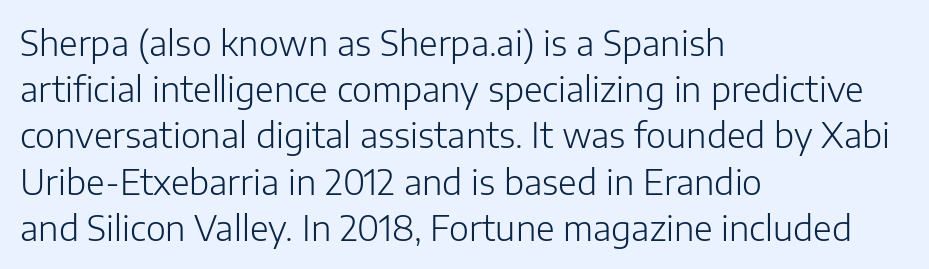
{"serif": "no", "italic": "no", "bold": "no", "weight": "light", "width": "normal", "stroke_contrast": "low", "x_height": "medium", "monospaced": "no", "underline": "no", "align": "left", "line_spacing": "normal", "line_spacing_ratio": 1.36, "letter_spacing": "normal", "letter_spacing_em": 0.0, "glyph_px": 34}
